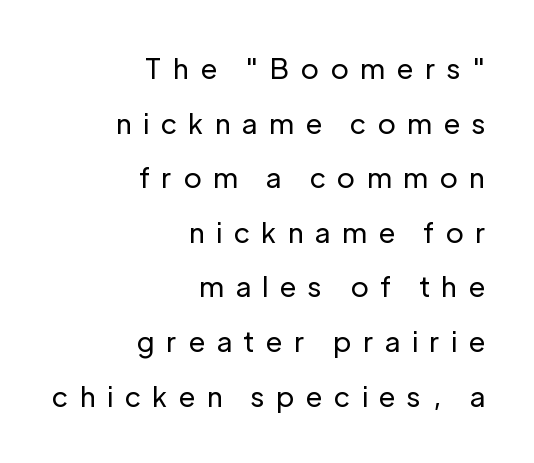
{"serif": "no", "italic": "no", "bold": "no", "weight": "regular", "width": "normal", "stroke_contrast": "low", "x_height": "medium", "monospaced": "no", "underline": "no", "align": "right", "line_spacing": "loose", "line_spacing_ratio": 1.95, "letter_spacing": "wide", "letter_spacing_em": 0.43, "glyph_px": 28}
